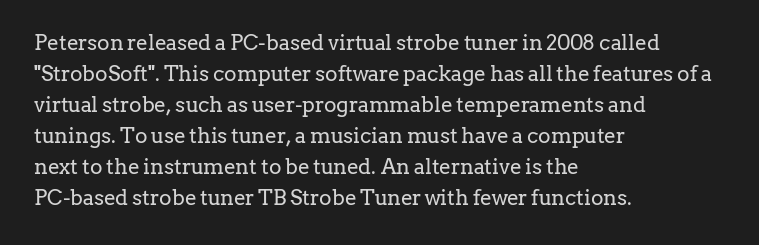
Q: Is the text bold? A: No.
Q: Is the text italic (slanted)? A: No, it is upright.
Q: Is the text underlined? A: No.
Q: How is the paragraph aligned? A: Left-aligned.
Q: Is the spacing between letters normal or unusually wide? A: Normal.
Q: Is the spacing between lines tight, normal or loose? A: Normal.
